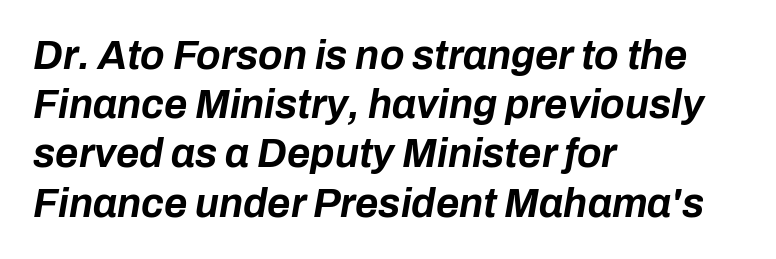
Only glyphs here, with clear space below each row. In terms of posture, this sample is oblique. Inter-character spacing is left at the font's built-in metrics. Teacher's note: observe the even left margin — that is flush-left alignment. The characters look thick and weighty, a clear bold. These lines are rendered in a variable-pitch font.
